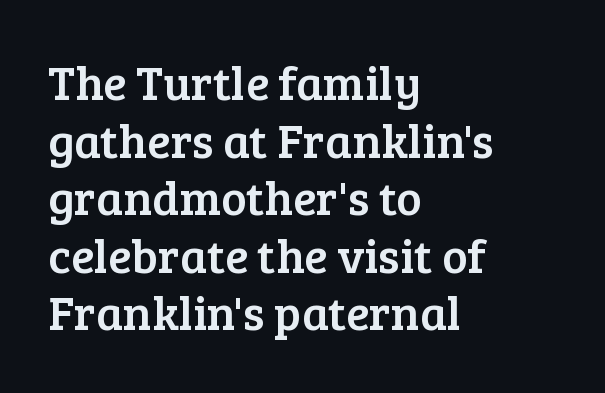
{"serif": "yes", "italic": "no", "width": "normal", "stroke_contrast": "low", "x_height": "medium", "monospaced": "no", "underline": "no", "align": "left", "line_spacing_ratio": 1.2, "letter_spacing": "normal", "letter_spacing_em": 0.0, "glyph_px": 48}
